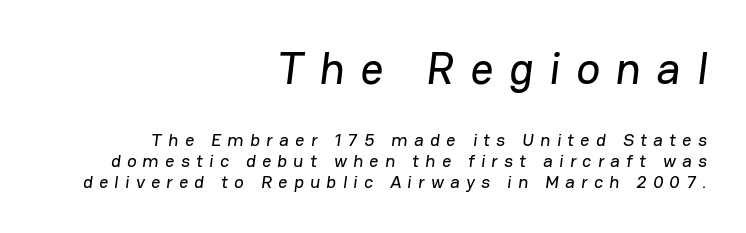
The image shows 45 px sans-serif type; set right-aligned, line spacing 1.17x, unusually wide letter spacing (+0.35 em), not underlined; the first (top) block is 2.5x larger; low stroke contrast and a medium x-height.
